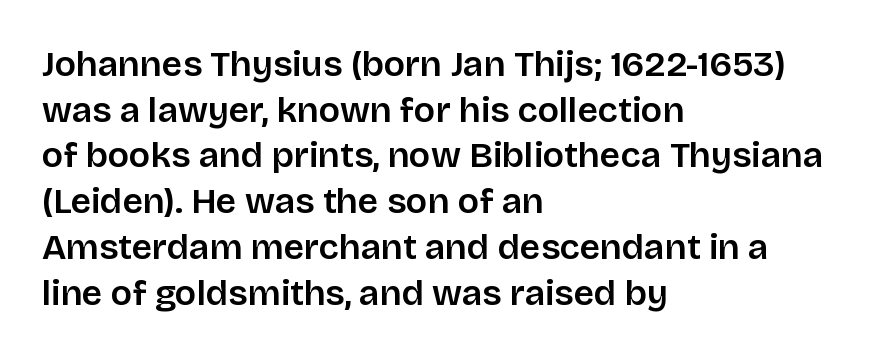
A fair bit of extra ink — the face is semibold, not bold. Proportional: the letters do not fall into vertical columns. Does the copy run flush right? No — it runs flush left. The designer left line spacing at the default. The lettering stays uniformly vertical, giving the passage a roman look.
